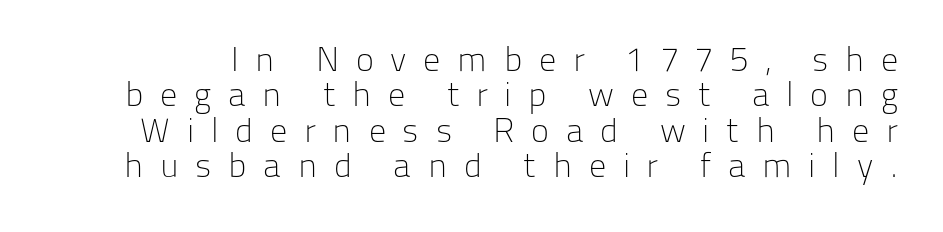
Leading is clearly below the norm, producing a dense column. Spacing between characters has been opened up far beyond the box default. Letters have the restrained weight of plain body copy at most. Look at the bottom of the vertical strokes: they stop flat, with no serifs.
